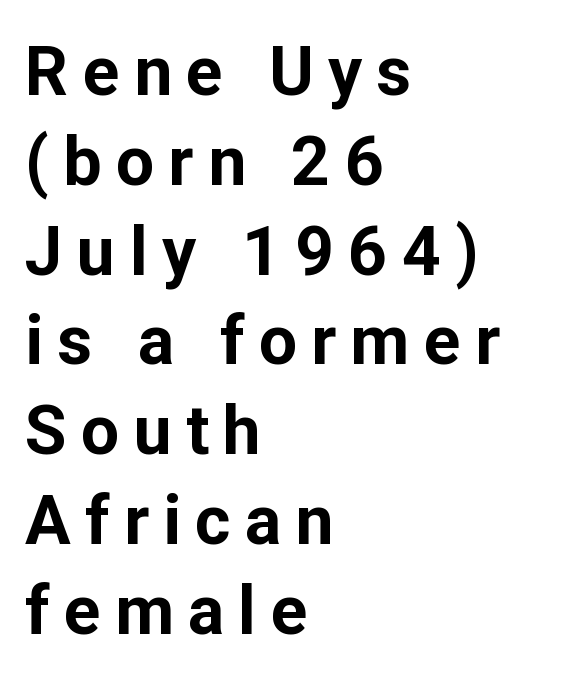
The image shows 68 px bold sans-serif type, upright; set left-aligned, normal line spacing (1.32x), unusually wide letter spacing (+0.21 em), not underlined; low stroke contrast and a medium x-height.
